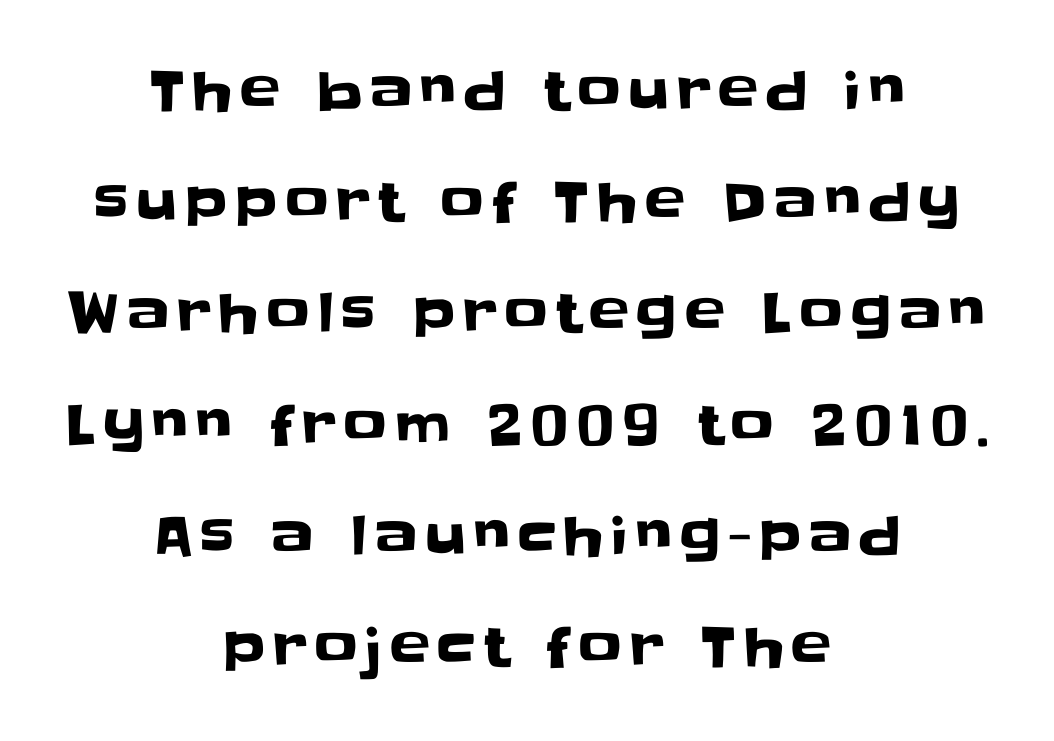
Q: Is the text italic (slanted)? A: No, it is upright.
Q: Is the typeface a serif or a sans-serif typeface? A: Sans-serif.
Q: Is the text underlined? A: No.
Q: How is the paragraph aligned? A: Centered.
Q: Is the spacing between lines tight, normal or loose? A: Loose.
Q: Width (condensed, normal, or wide)? A: Normal.
Q: Stroke contrast? A: Low.
Q: x-height? A: Large.
Q: Monospaced? A: No.
